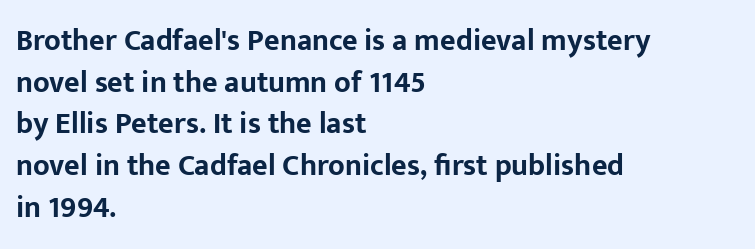
{"serif": "no", "italic": "no", "bold": "yes", "weight": "bold", "width": "normal", "stroke_contrast": "low", "x_height": "medium", "monospaced": "no", "underline": "no", "align": "left", "line_spacing": "normal", "line_spacing_ratio": 1.39, "letter_spacing": "normal", "letter_spacing_em": 0.0, "glyph_px": 30}
